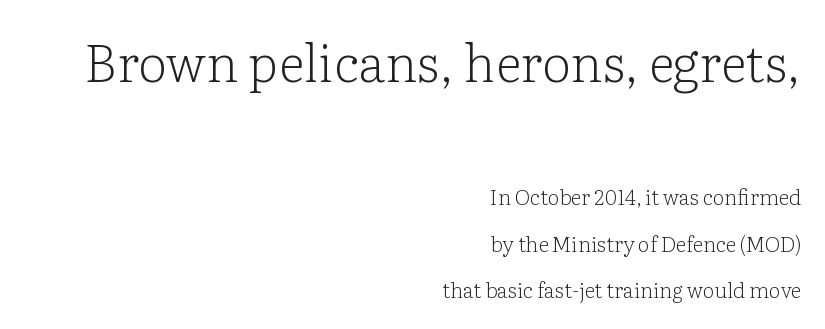
Q: Is the text bold? A: No.
Q: Is the text italic (slanted)? A: No, it is upright.
Q: Is the typeface a serif or a sans-serif typeface? A: Serif.
Q: Is the text underlined? A: No.
Q: How is the paragraph aligned? A: Right-aligned.
Q: Is the spacing between letters normal or unusually wide? A: Normal.
Q: Is the spacing between lines tight, normal or loose? A: Loose.
Q: Which block of text is set in a larger size, the first (top) or the second (bottom)? A: The first (top) one.
Q: Width (condensed, normal, or wide)? A: Normal.
Q: Stroke contrast? A: Low.
Q: x-height? A: Medium.
Q: Monospaced? A: No.
